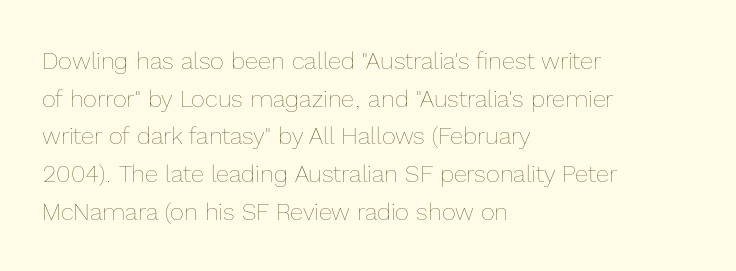
The image shows 24 px text type, upright; set left-aligned, normal line spacing (1.57x), normal letter spacing, not underlined.
